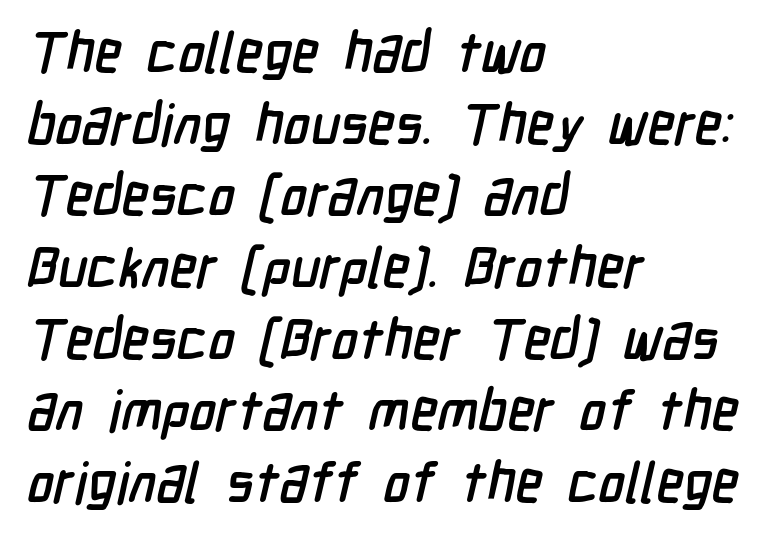
{"serif": "no", "width": "condensed", "stroke_contrast": "low", "x_height": "medium", "monospaced": "no", "underline": "no", "align": "left", "line_spacing": "normal", "line_spacing_ratio": 1.28, "letter_spacing": "normal", "letter_spacing_em": 0.0, "glyph_px": 56}
